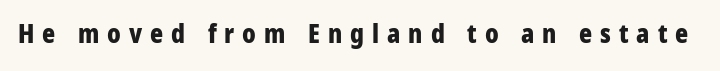
{"italic": "no", "bold": "yes", "underline": "no", "letter_spacing": "wide", "letter_spacing_em": 0.32, "glyph_px": 25}
